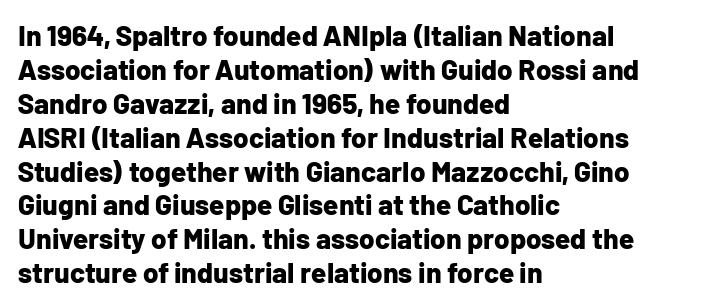
Proportional: the letters do not fall into vertical columns. The type sits square on the baseline with zero lean. Reading down the block, your eye returns to a fixed left position each line. Just letters on the line, the space beneath them empty. Nobody touched the tracking dial on this one.
